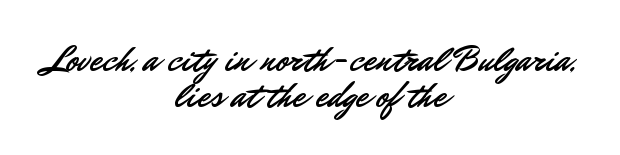
{"serif": "no", "width": "normal", "stroke_contrast": "low", "x_height": "small", "monospaced": "no", "underline": "no", "align": "center", "line_spacing": "tight", "line_spacing_ratio": 0.99, "letter_spacing": "normal", "letter_spacing_em": 0.0, "glyph_px": 36}
